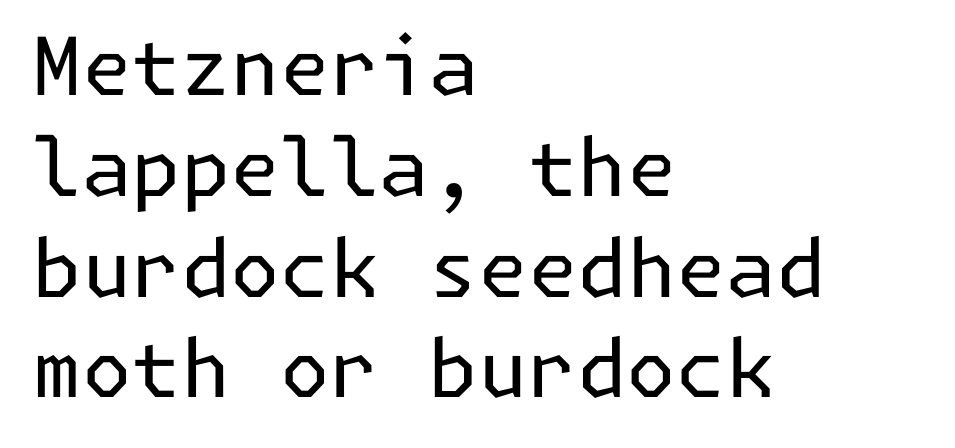
{"serif": "no", "italic": "no", "bold": "no", "weight": "regular", "width": "normal", "stroke_contrast": "low", "x_height": "medium", "underline": "no", "align": "left", "line_spacing": "normal", "line_spacing_ratio": 1.26, "letter_spacing": "normal", "letter_spacing_em": 0.0, "glyph_px": 80}
